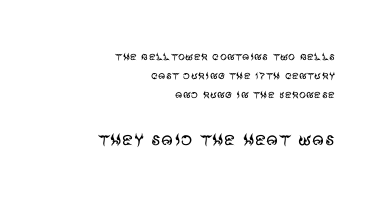
The image shows 23 px text type, upright; set right-aligned, normal line spacing (1.37x), normal letter spacing, not underlined; the second (bottom) block is 1.64x larger.
